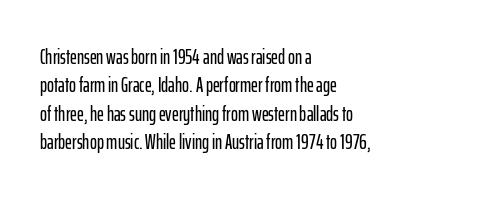
The image shows 21 px text type, upright; set left-aligned, normal line spacing (1.35x), normal letter spacing, not underlined.
